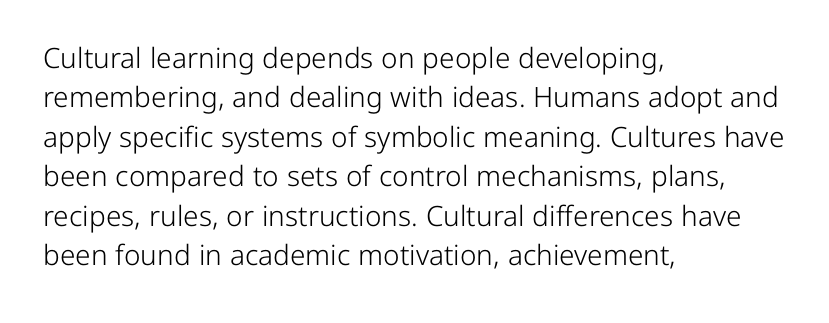
Do the characters align in a grid? No, the font is proportional. Unmarked baselines from the first word to the last. The face looks like a standard text weight, possibly lighter. Does the copy run flush right? No — it runs flush left.
